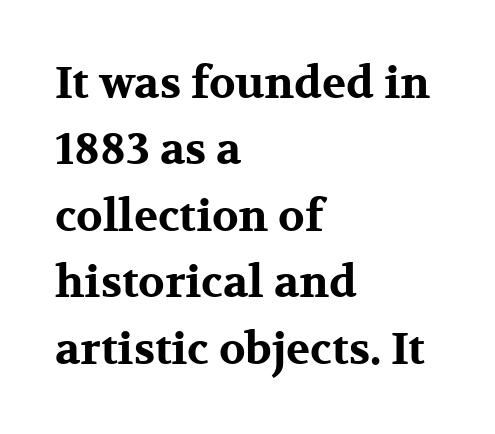
Bare-footed words on every line. The space between consecutive lines is moderate. Left-aligned paragraph, ragged on the right. Summary of weight: heavy, a full bold.
